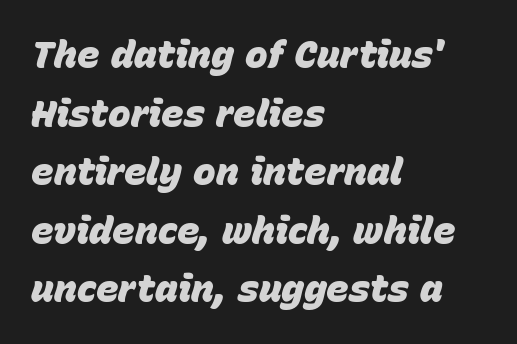
The words here are not underlined. Observe the lean: these are italic letterforms. The passage shown has conventional tracking throughout. Compared with a centered layout, this one pins lines to the left instead. How would I describe the line gaps? Plain and ordinary. Typographic density is high because the face is bold.
